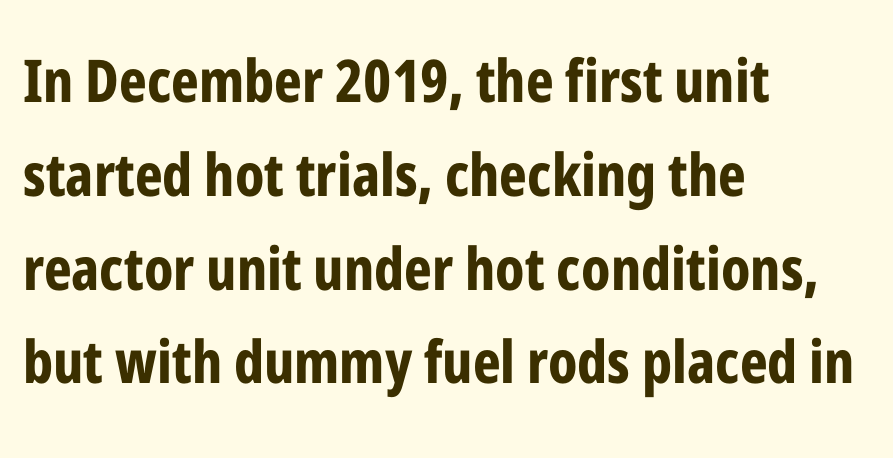
{"serif": "no", "italic": "no", "bold": "yes", "weight": "bold", "width": "condensed", "stroke_contrast": "low", "x_height": "medium", "monospaced": "no", "underline": "no", "align": "left", "line_spacing": "normal", "line_spacing_ratio": 1.59, "letter_spacing": "normal", "letter_spacing_em": 0.0, "glyph_px": 59}
